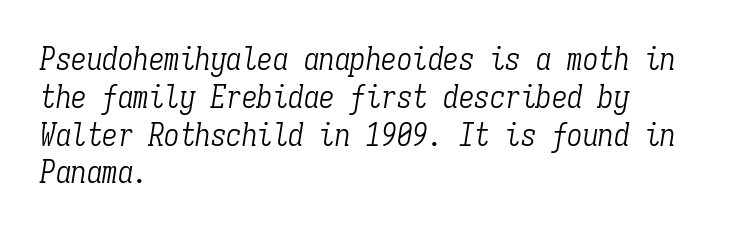
The image shows 31 px light, condensed serif type, italic (leaning right), monospaced; set left-aligned, line spacing 1.22x, normal letter spacing, not underlined; low stroke contrast and a medium x-height.
